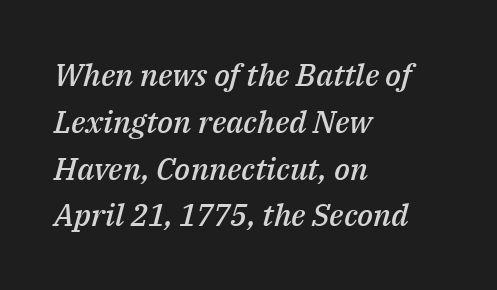
{"italic": "yes", "lean": "right", "slant_degrees": 14, "bold": "semi", "weight": "semibold", "width": "normal", "stroke_contrast": "medium", "x_height": "medium", "monospaced": "no", "underline": "no", "align": "left", "line_spacing": "normal", "line_spacing_ratio": 1.51, "letter_spacing": "normal", "letter_spacing_em": 0.0, "glyph_px": 31}
